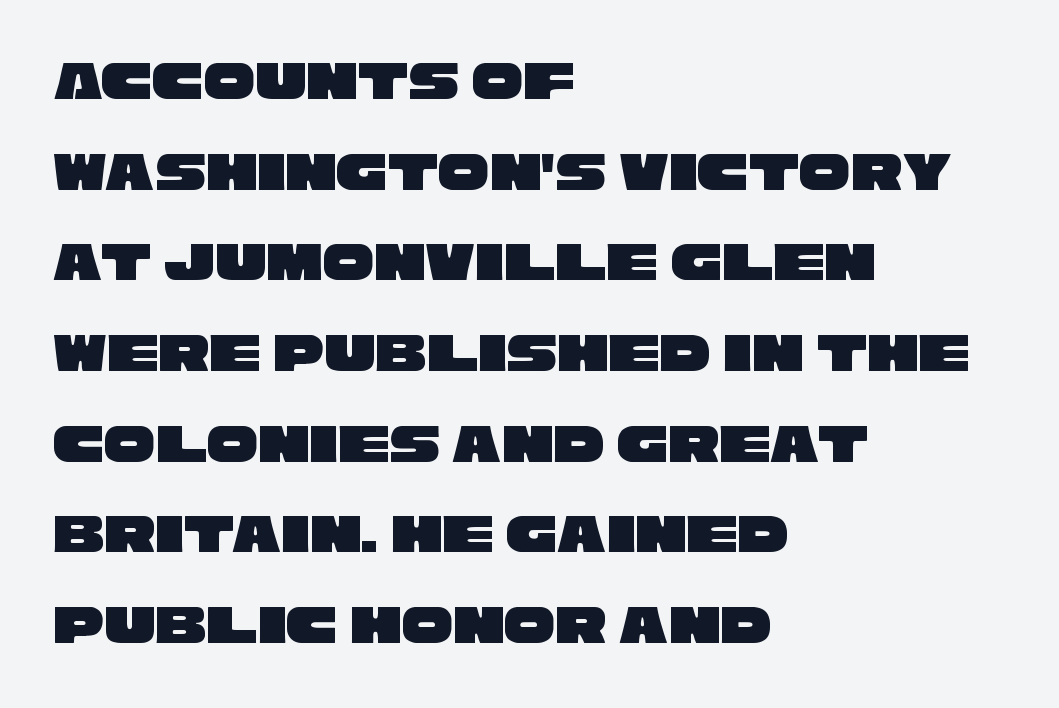
Q: Is the typeface a serif or a sans-serif typeface? A: Sans-serif.
Q: Is the text underlined? A: No.
Q: How is the paragraph aligned? A: Left-aligned.
Q: Is the spacing between letters normal or unusually wide? A: Normal.
Q: Is the spacing between lines tight, normal or loose? A: Normal.
Q: Width (condensed, normal, or wide)? A: Wide.
Q: Stroke contrast? A: Low.
Q: x-height? A: Large.
Q: Monospaced? A: No.
